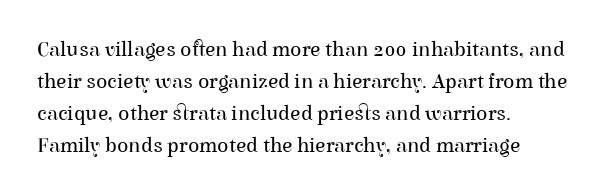
Q: Is the text bold? A: No.
Q: Is the text italic (slanted)? A: No, it is upright.
Q: Is the text underlined? A: No.
Q: How is the paragraph aligned? A: Left-aligned.
Q: Is the spacing between letters normal or unusually wide? A: Normal.
Q: Is the spacing between lines tight, normal or loose? A: Normal.
